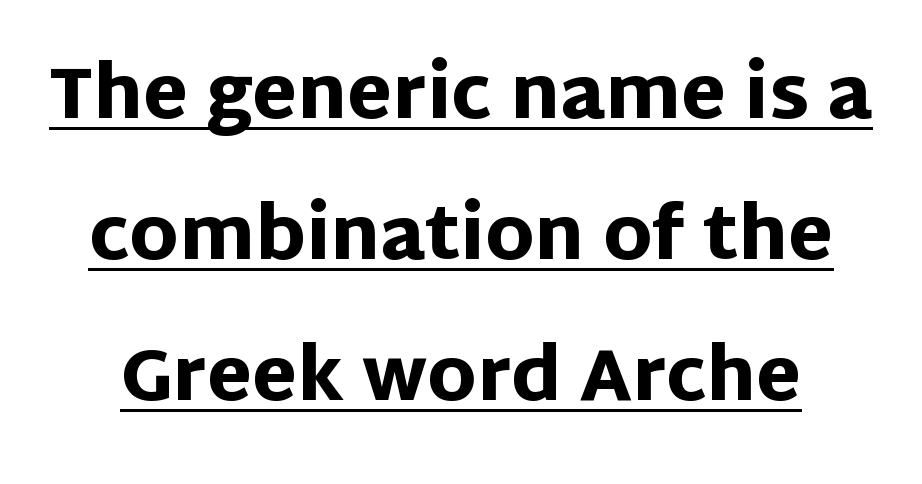
Default kerning and tracking; the words read as compact shapes. The letters carry no serifs — their stems end cleanly without finishing strokes. It's the straight-up-and-down kind of type. Leading: increased. Each letter keeps its own natural width here, so spacing adapts to shape.
